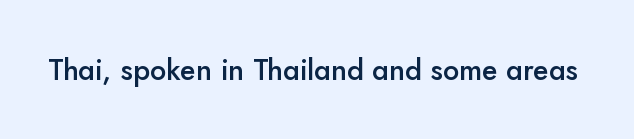
The image shows 29 px semibold sans-serif type, upright; set normal letter spacing, not underlined; low stroke contrast and a small x-height.
